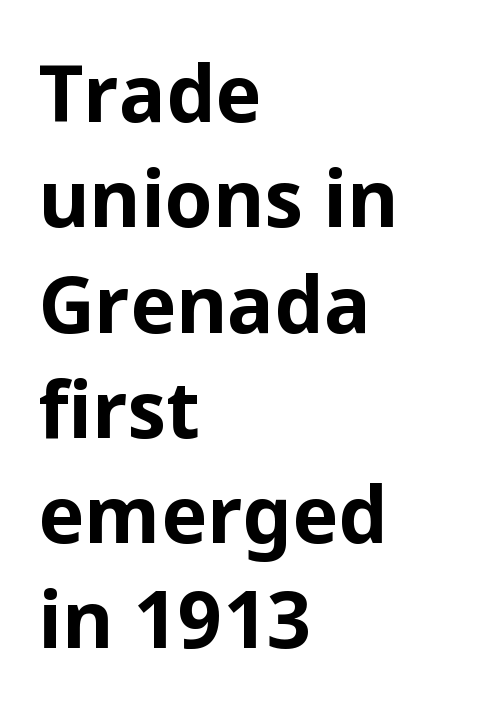
The image shows 78 px bold sans-serif type, upright; set left-aligned, normal line spacing (1.35x), normal letter spacing, not underlined; low stroke contrast and a medium x-height.
